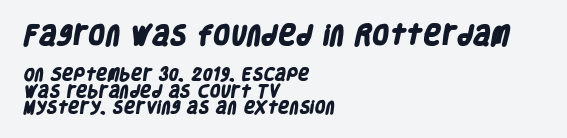
The setting favours the left margin, as ordinary paragraphs usually do. Anything drawn beneath the words? Only blank space. As a designer I'd log this as weight 700, bold. Which chunk is bigger? The first one — the top block dwarfs the bottom. How are the letters spaced? Ordinarily, with no added tracking.
